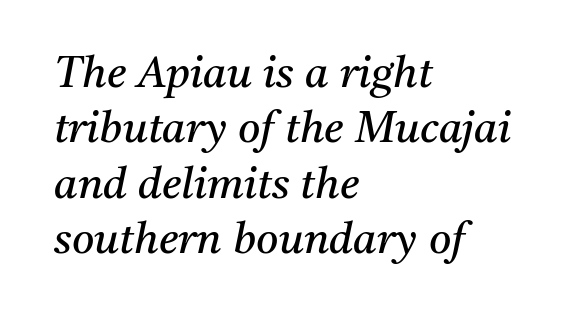
Q: Is the text bold? A: No.
Q: Is the text italic (slanted)? A: Yes, it leans right by about 11 degrees.
Q: Is the typeface a serif or a sans-serif typeface? A: Serif.
Q: Is the text underlined? A: No.
Q: How is the paragraph aligned? A: Left-aligned.
Q: Is the spacing between letters normal or unusually wide? A: Normal.
Q: Is the spacing between lines tight, normal or loose? A: Normal.
Q: Width (condensed, normal, or wide)? A: Normal.
Q: Stroke contrast? A: Medium.
Q: x-height? A: Medium.
Q: Monospaced? A: No.
